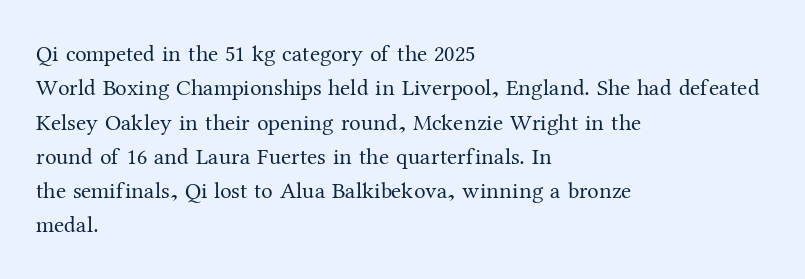
Q: Is the text bold? A: No.
Q: Is the text italic (slanted)? A: No, it is upright.
Q: Is the text underlined? A: No.
Q: How is the paragraph aligned? A: Left-aligned.
Q: Is the spacing between letters normal or unusually wide? A: Normal.
Q: Is the spacing between lines tight, normal or loose? A: Normal.
